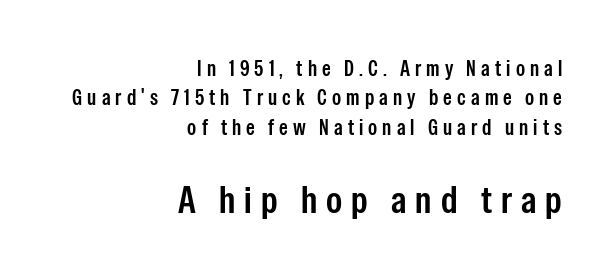
The image shows 39 px condensed sans-serif type, upright; set right-aligned, normal line spacing (1.34x), unusually wide letter spacing (+0.23 em), not underlined; the second (bottom) block is 1.77x larger; low stroke contrast and a medium x-height.
